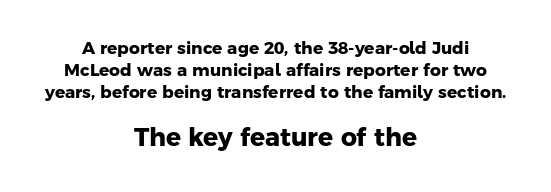
The image shows 25 px bold type; set centered, normal line spacing (1.29x), normal letter spacing, not underlined; the second (bottom) block is 1.47x larger.
